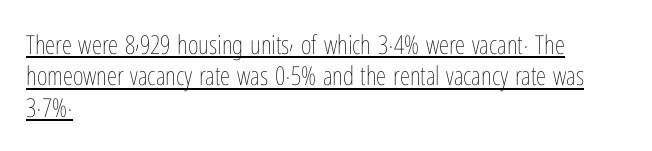
{"italic": "no", "bold": "no", "underline": "yes", "align": "left", "line_spacing_ratio": 1.21, "letter_spacing": "normal", "letter_spacing_em": 0.0, "glyph_px": 26}
